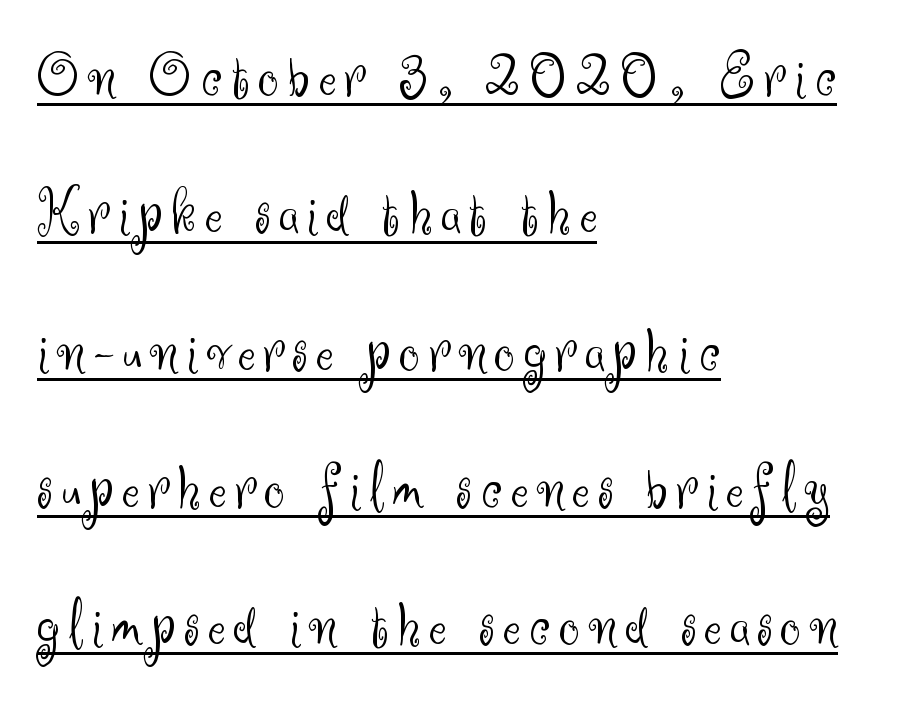
{"serif": "no", "italic": "no", "bold": "no", "weight": "light", "width": "normal", "stroke_contrast": "medium", "x_height": "small", "monospaced": "no", "underline": "yes", "align": "left", "line_spacing": "loose", "line_spacing_ratio": 2.08, "glyph_px": 66}
